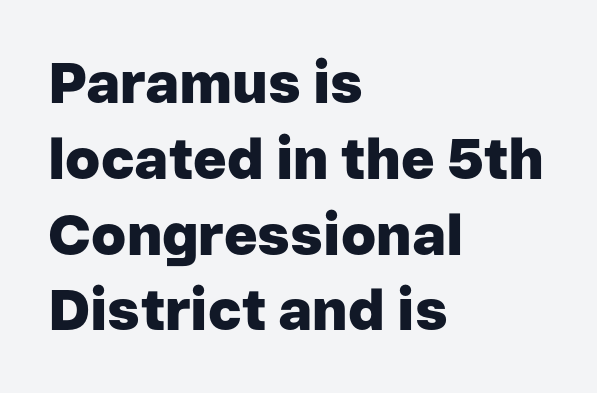
{"serif": "no", "italic": "no", "bold": "yes", "weight": "heavy", "width": "normal", "stroke_contrast": "low", "x_height": "medium", "monospaced": "no", "underline": "no", "align": "left", "line_spacing": "normal", "line_spacing_ratio": 1.33, "letter_spacing": "normal", "letter_spacing_em": 0.0, "glyph_px": 57}
